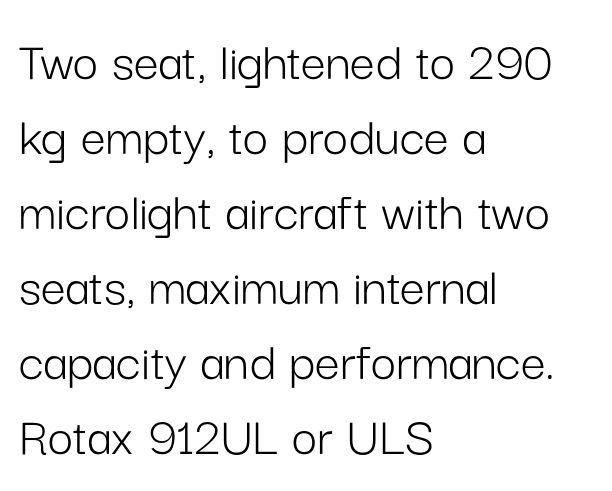
Q: Is the text bold? A: No.
Q: Is the text italic (slanted)? A: No, it is upright.
Q: Is the typeface a serif or a sans-serif typeface? A: Sans-serif.
Q: Is the text underlined? A: No.
Q: How is the paragraph aligned? A: Left-aligned.
Q: Is the spacing between letters normal or unusually wide? A: Normal.
Q: Is the spacing between lines tight, normal or loose? A: Normal.
Q: Width (condensed, normal, or wide)? A: Normal.
Q: Stroke contrast? A: Low.
Q: x-height? A: Medium.
Q: Monospaced? A: No.
